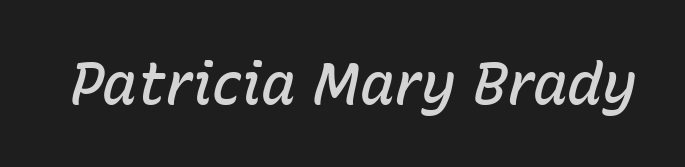
Q: Is the text bold? A: Semi-bold.
Q: Is the text italic (slanted)? A: Yes, it leans right by about 15 degrees.
Q: Is the text underlined? A: No.
Q: Is the spacing between letters normal or unusually wide? A: Normal.
Q: Width (condensed, normal, or wide)? A: Normal.
Q: Stroke contrast? A: Low.
Q: x-height? A: Medium.
Q: Monospaced? A: No.
